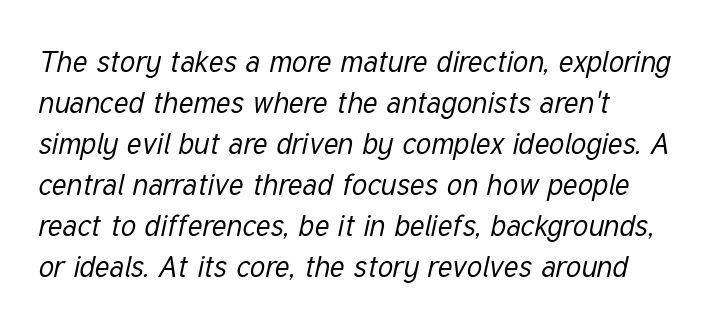
Regarding leading, the lines here are spaced in the standard way. The glyphs look as if they've been sheared to an angle. No letter is thick-stroked: the sample isn't bold. The passage shown is typed in a proportional face where columns would drift. Words appear dense and cohesive because spacing is normal.
